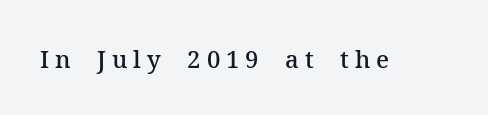
Notice how the stems are strictly vertical — no italics here. Students, this is semibold: more ink than regular, less than bold. Type without underlining. What stands out about the letter spacing? Its width — letters are far apart.
